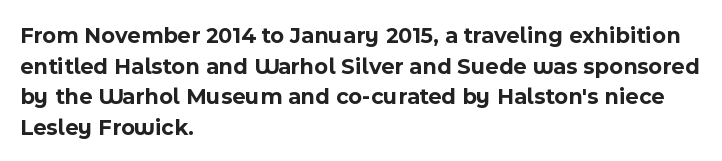
{"italic": "no", "bold": "yes", "underline": "no", "align": "left", "line_spacing": "normal", "line_spacing_ratio": 1.33, "letter_spacing": "normal", "letter_spacing_em": 0.0, "glyph_px": 23}
